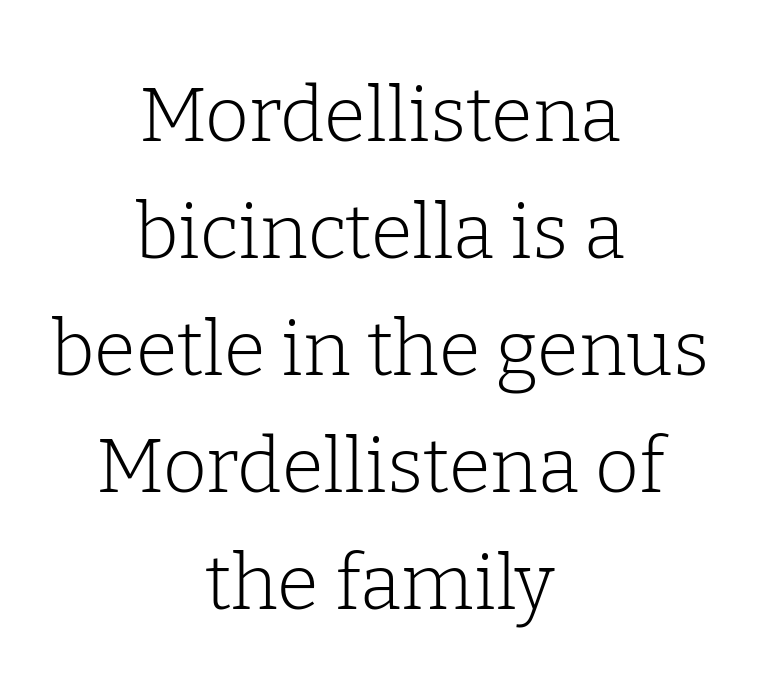
The image shows 76 px light serif type, upright; set centered, normal line spacing (1.54x), normal letter spacing, not underlined; low stroke contrast and a medium x-height.
